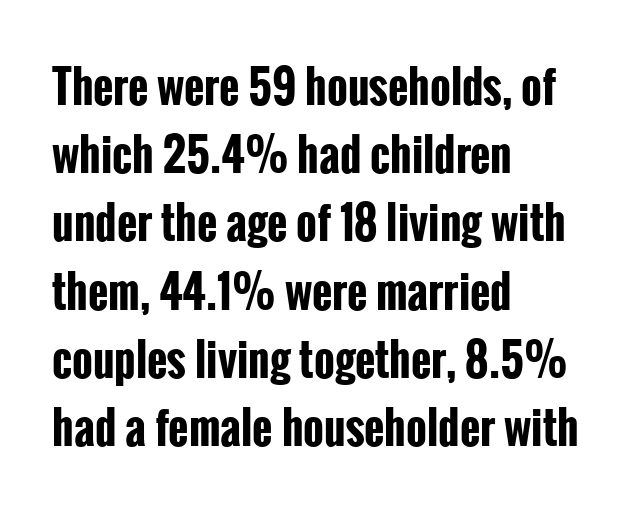
Q: Is the text bold? A: Yes.
Q: Is the text italic (slanted)? A: No, it is upright.
Q: Is the typeface a serif or a sans-serif typeface? A: Sans-serif.
Q: Is the text underlined? A: No.
Q: How is the paragraph aligned? A: Left-aligned.
Q: Is the spacing between letters normal or unusually wide? A: Normal.
Q: Is the spacing between lines tight, normal or loose? A: Normal.
Q: Width (condensed, normal, or wide)? A: Condensed.
Q: Stroke contrast? A: Low.
Q: x-height? A: Medium.
Q: Monospaced? A: No.
